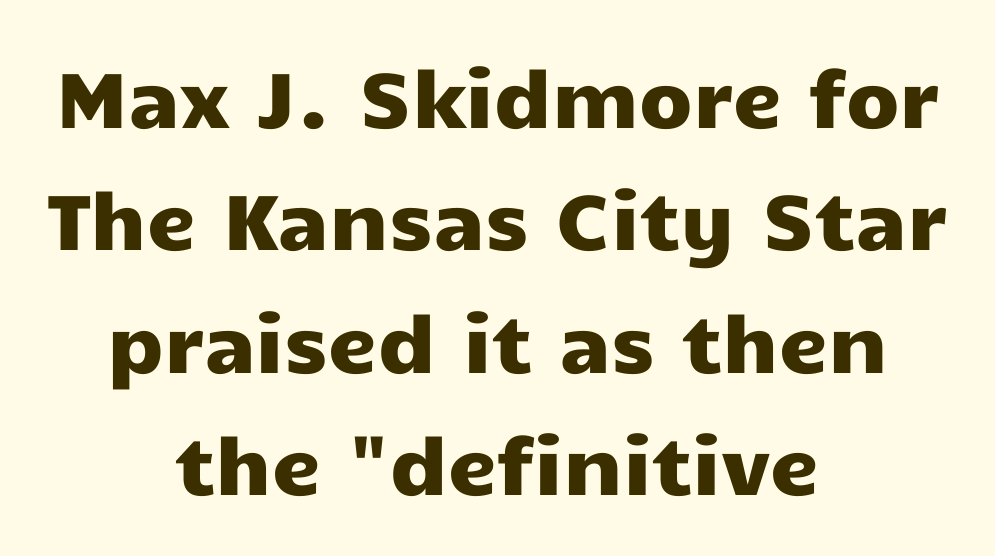
The setting favours the middle, as headings and verse often do. The space beneath each line is pristine and unruled. There is no visible air inserted between adjacent glyphs. A typesetter would mark this as roman, not italic. Notice how descenders clear the ascenders below comfortably — that's standard leading. Character widths vary here, with narrow letters taking less room than wide ones.
